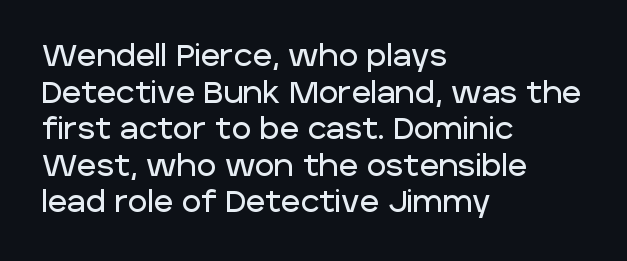
The image shows 30 px sans-serif type, upright; set left-aligned, line spacing 1.22x, normal letter spacing, not underlined; low stroke contrast and a large x-height.
